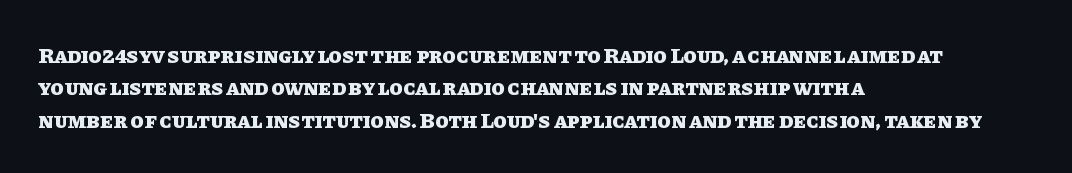
This block has exactly the height ordinary leading produces. A roman cut, with each character standing at attention. Typesetter's note: full bold, strokes at maximum text heaviness. The rendering anchors every line to the left-hand side.
